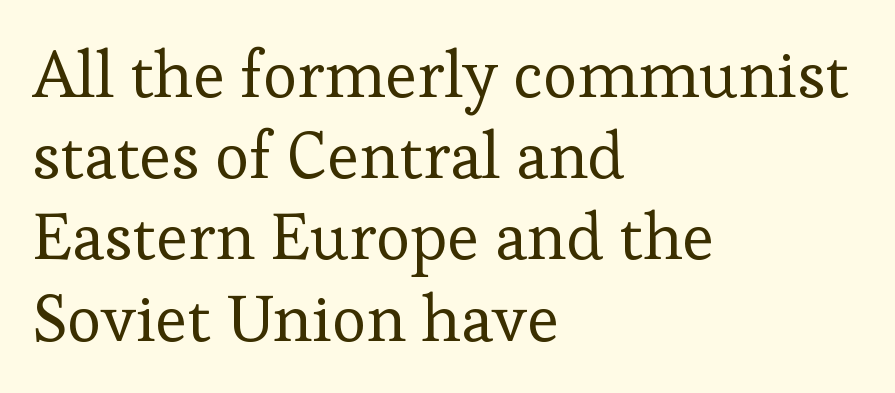
These lines stack with their left ends in a neat column. If you drew a line through each stem, it would be perfectly vertical. A serif font was chosen for this passage. Looks like regular typesetting: each glyph gets only the width it needs. What stands out about the letter spacing? Nothing — it is the standard amount. The strokes are not fattened; the text isn't bold.
